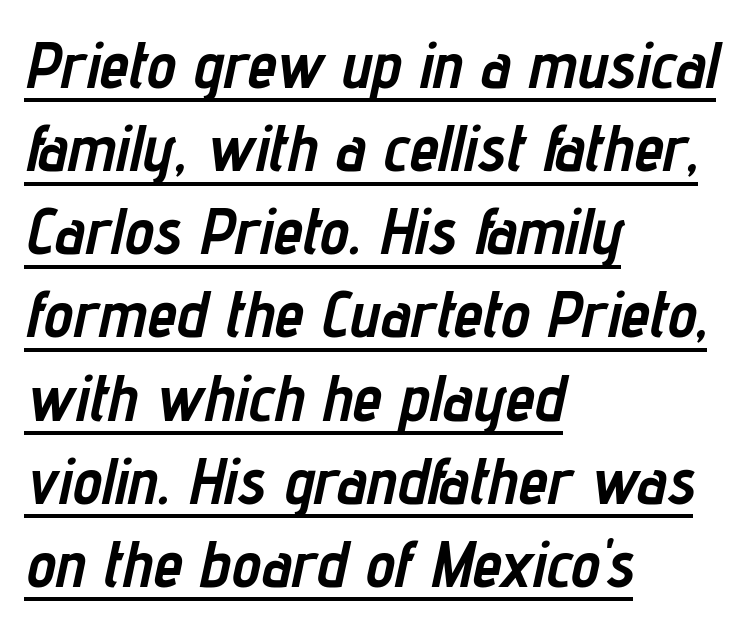
Q: Is the text bold? A: Yes.
Q: Is the text italic (slanted)? A: Yes, it leans right by about 12 degrees.
Q: Is the text underlined? A: Yes.
Q: How is the paragraph aligned? A: Left-aligned.
Q: Is the spacing between letters normal or unusually wide? A: Normal.
Q: Is the spacing between lines tight, normal or loose? A: Normal.
Q: Width (condensed, normal, or wide)? A: Condensed.
Q: Stroke contrast? A: Low.
Q: x-height? A: Medium.
Q: Monospaced? A: No.
